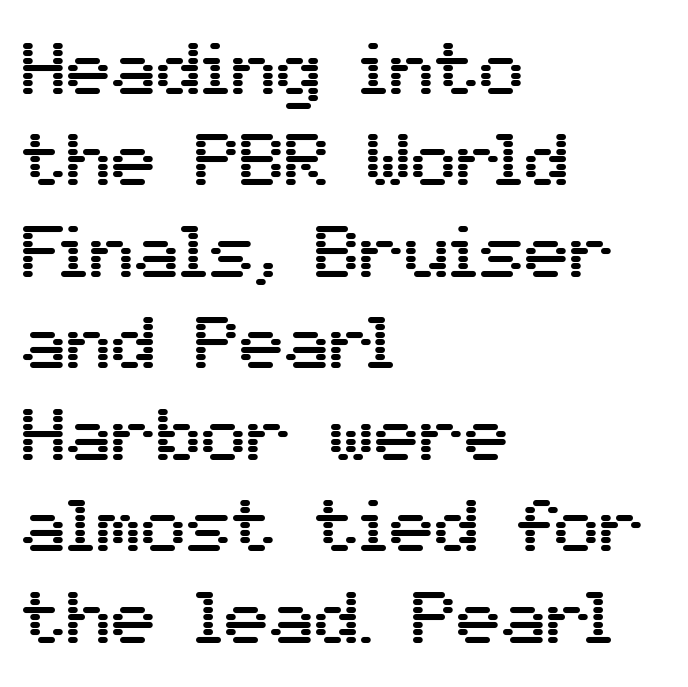
These lines stack with their left ends in a neat column. Check where the strokes stop: nothing finishes them off — pure sans. Here the designer chose a conventional face with non-uniform glyph widths. Nothing unusual about the tracking: characters are spaced as the font intends.
